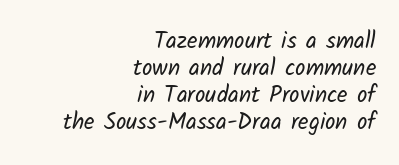
Heft: none added — not bold. Layout note: lines flush right. Letter spacing: default. Only glyphs here, with clear space below each row.
